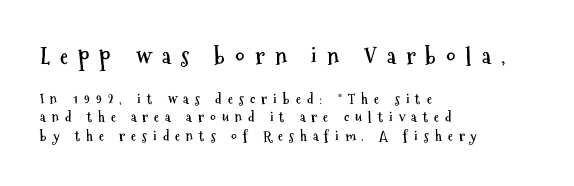
Q: Is the text bold? A: Yes.
Q: Is the text italic (slanted)? A: No, it is upright.
Q: Is the text underlined? A: No.
Q: How is the paragraph aligned? A: Left-aligned.
Q: Is the spacing between letters normal or unusually wide? A: Unusually wide.
Q: Is the spacing between lines tight, normal or loose? A: Normal.
Q: Which block of text is set in a larger size, the first (top) or the second (bottom)? A: The first (top) one.
